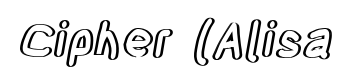
The image shows 48 px condensed type; set normal letter spacing, not underlined; a large x-height.
